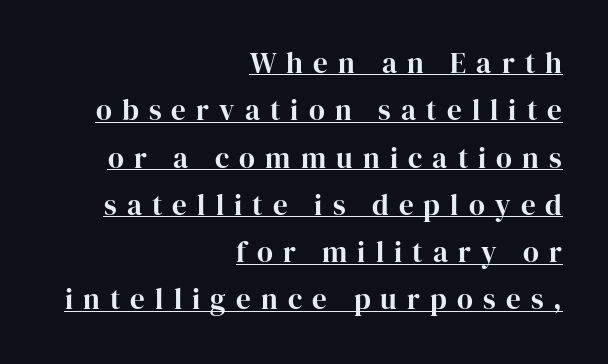
The image shows 29 px serif type, upright; set right-aligned, normal line spacing (1.63x), unusually wide letter spacing (+0.35 em), underlined; high stroke contrast and a medium x-height.
